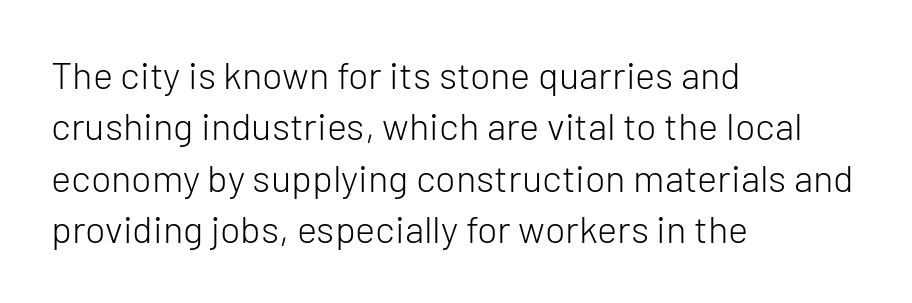
Q: Is the text bold? A: No.
Q: Is the text italic (slanted)? A: No, it is upright.
Q: Is the typeface a serif or a sans-serif typeface? A: Sans-serif.
Q: Is the text underlined? A: No.
Q: How is the paragraph aligned? A: Left-aligned.
Q: Is the spacing between letters normal or unusually wide? A: Normal.
Q: Is the spacing between lines tight, normal or loose? A: Normal.
Q: Width (condensed, normal, or wide)? A: Normal.
Q: Stroke contrast? A: Low.
Q: x-height? A: Medium.
Q: Monospaced? A: No.
